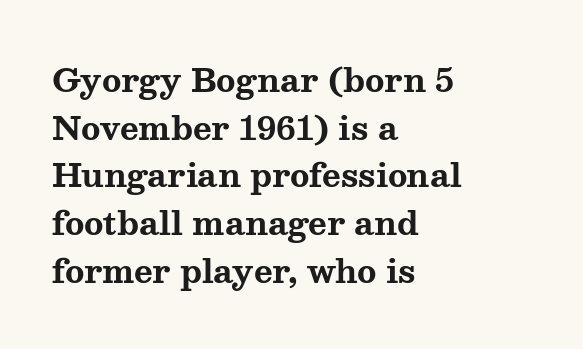
The image shows 32 px bold, wide serif type, upright; set left-aligned, normal line spacing (1.49x), normal letter spacing, not underlined; medium stroke contrast and a medium x-height.
